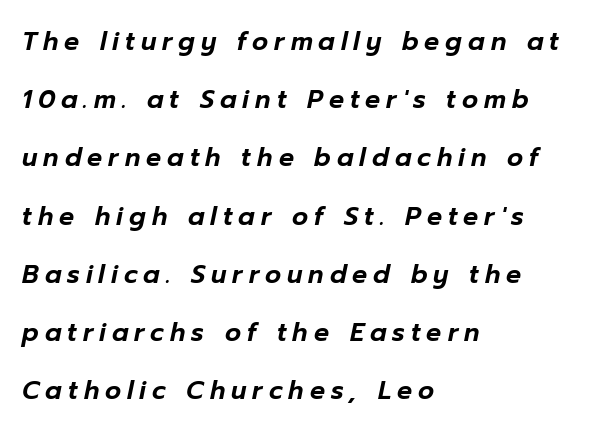
The image shows 25 px text type, italic (leaning right); set left-aligned, loose line spacing (2.33x), unusually wide letter spacing (+0.24 em), not underlined.
